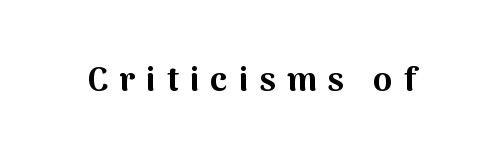
{"serif": "no", "italic": "no", "bold": "yes", "weight": "bold", "width": "normal", "stroke_contrast": "medium", "x_height": "medium", "monospaced": "no", "underline": "no", "letter_spacing": "wide", "letter_spacing_em": 0.33, "glyph_px": 34}
